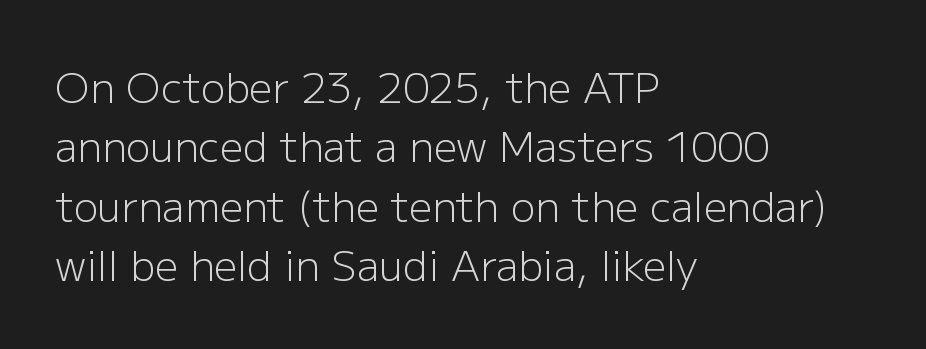
{"serif": "no", "italic": "no", "bold": "no", "weight": "light", "width": "normal", "stroke_contrast": "low", "x_height": "medium", "monospaced": "no", "underline": "no", "align": "left", "line_spacing": "normal", "line_spacing_ratio": 1.45, "letter_spacing": "normal", "letter_spacing_em": 0.0, "glyph_px": 41}
